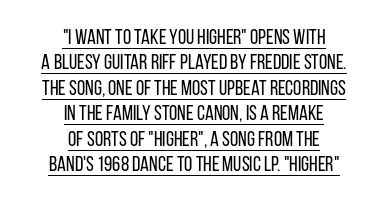
The image shows 21 px text type, upright; set centered, line spacing 1.21x, normal letter spacing, underlined.
